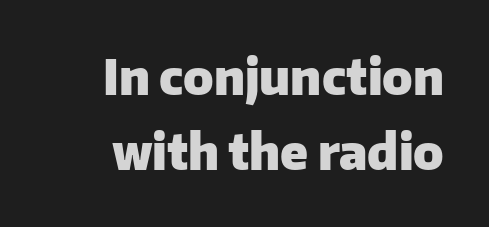
{"serif": "no", "italic": "no", "bold": "yes", "weight": "heavy", "width": "normal", "stroke_contrast": "low", "x_height": "medium", "monospaced": "no", "underline": "no", "line_spacing": "normal", "line_spacing_ratio": 1.57, "letter_spacing": "normal", "letter_spacing_em": 0.0, "glyph_px": 48}
